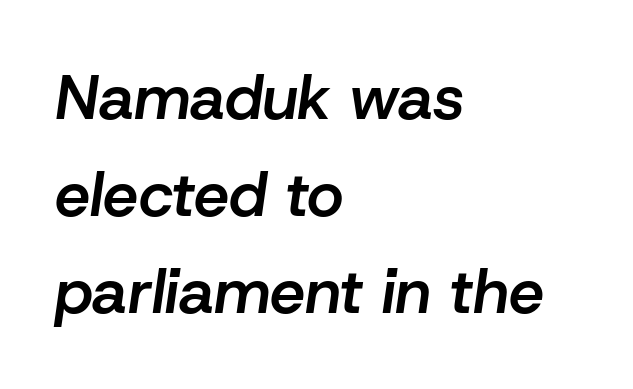
The image shows 63 px semibold type, italic (leaning right); set left-aligned, normal line spacing (1.54x), normal letter spacing, not underlined; low stroke contrast and a medium x-height.
